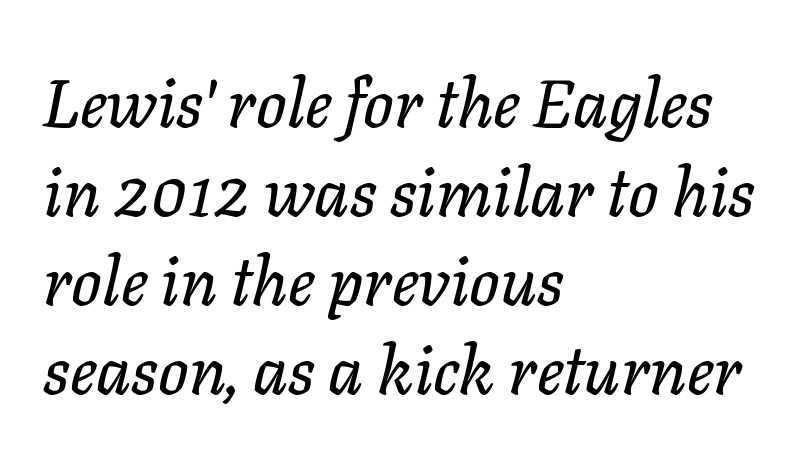
{"italic": "yes", "lean": "right", "slant_degrees": 11, "width": "normal", "stroke_contrast": "low", "x_height": "medium", "monospaced": "no", "underline": "no", "align": "left", "line_spacing": "normal", "line_spacing_ratio": 1.33, "letter_spacing": "normal", "letter_spacing_em": 0.0, "glyph_px": 67}
